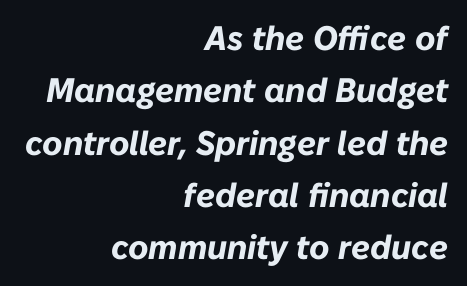
Q: Is the text bold? A: Yes.
Q: Is the text italic (slanted)? A: Yes, it leans right by about 10 degrees.
Q: Is the text underlined? A: No.
Q: How is the paragraph aligned? A: Right-aligned.
Q: Is the spacing between letters normal or unusually wide? A: Normal.
Q: Is the spacing between lines tight, normal or loose? A: Normal.
Q: Width (condensed, normal, or wide)? A: Normal.
Q: Stroke contrast? A: Low.
Q: x-height? A: Medium.
Q: Monospaced? A: No.
